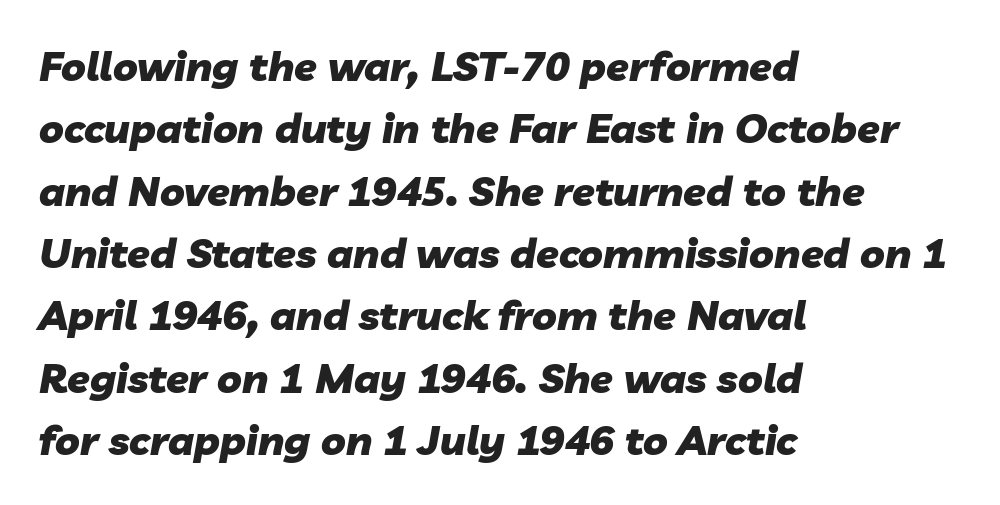
No word sits above an underline. Horizontal alignment here is leftward, the default for most running prose. The letters are slanted; this is an italic face. What weight is shown? A full bold with thick strokes. You could not count columns in this text — the font is proportionally spaced. The horizontal fit of the characters is conventional and even.
